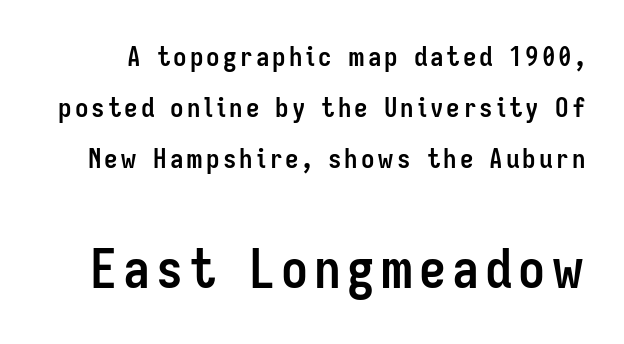
These lines are composed in type without serifs. Set as a true bold cut, around the 700 mark. This is the regular roman posture of the typeface. Size hierarchy here favors the trailing block over the leading one. You could not count columns in this text — the font is proportionally spaced.
